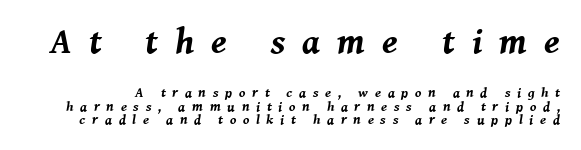
Q: Is the text bold? A: Yes.
Q: Is the text italic (slanted)? A: Yes, it leans right by about 8 degrees.
Q: Is the text underlined? A: No.
Q: Is the spacing between letters normal or unusually wide? A: Unusually wide.
Q: Is the spacing between lines tight, normal or loose? A: Tight.
Q: Which block of text is set in a larger size, the first (top) or the second (bottom)? A: The first (top) one.
Q: Width (condensed, normal, or wide)? A: Normal.
Q: Stroke contrast? A: Medium.
Q: x-height? A: Medium.
Q: Monospaced? A: No.
